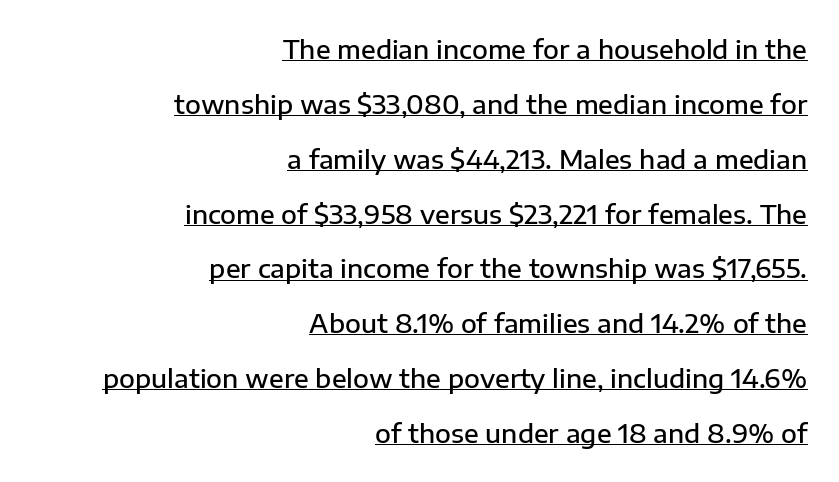
Q: Is the text bold? A: Semi-bold.
Q: Is the text italic (slanted)? A: No, it is upright.
Q: Is the text underlined? A: Yes.
Q: How is the paragraph aligned? A: Right-aligned.
Q: Is the spacing between letters normal or unusually wide? A: Normal.
Q: Is the spacing between lines tight, normal or loose? A: Loose.
